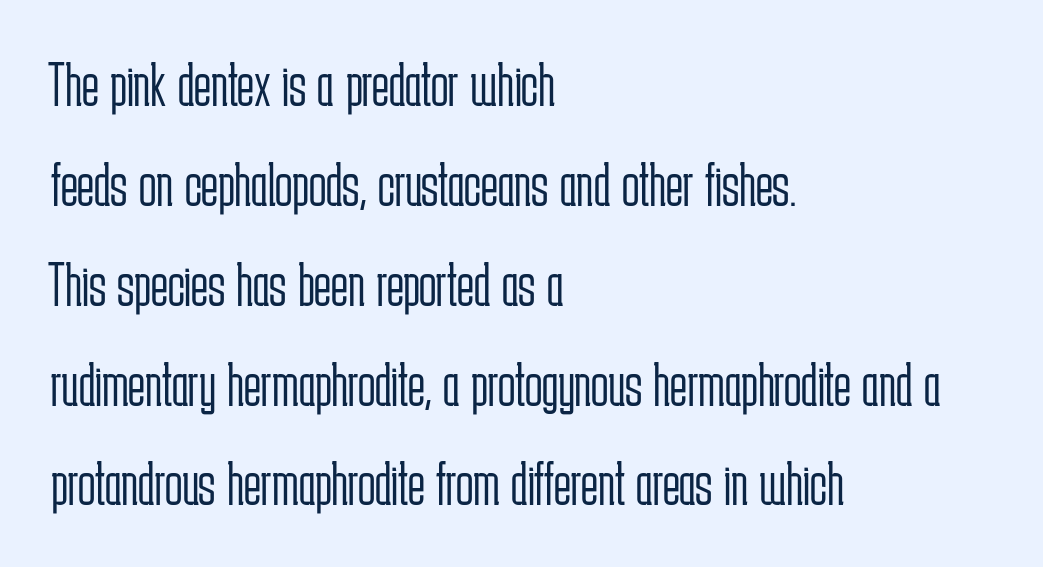
The image shows 64 px light, condensed sans-serif type, upright; set left-aligned, normal line spacing (1.56x), normal letter spacing, not underlined; low stroke contrast and a medium x-height.
